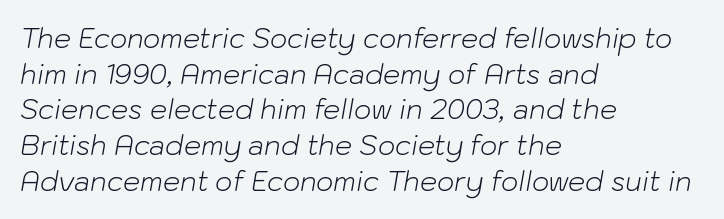
{"italic": "yes", "lean": "right", "slant_degrees": 10, "bold": "no", "underline": "no", "align": "left", "line_spacing": "normal", "line_spacing_ratio": 1.32, "letter_spacing": "normal", "letter_spacing_em": 0.0, "glyph_px": 27}
